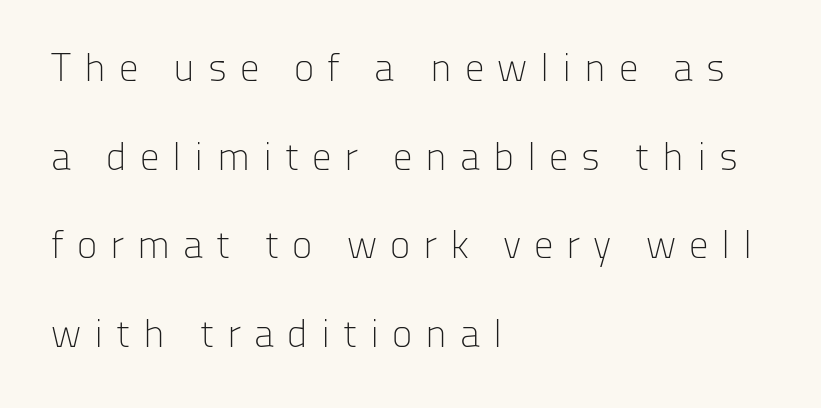
Every stem runs plumb, perpendicular to the baseline. Grotesque or geometric, the face here clearly has no serifs. The letterforms stand isolated, each surrounded by extra space. The rendering anchors every line to the left-hand side.
